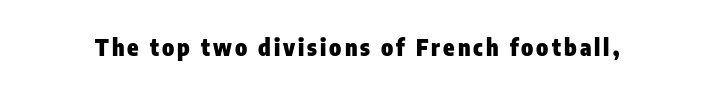
{"italic": "no", "bold": "yes", "underline": "no", "glyph_px": 23}
